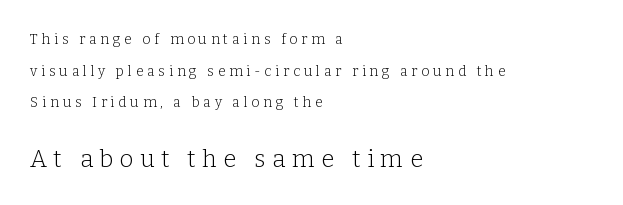
Q: Is the text bold? A: No.
Q: Is the text italic (slanted)? A: No, it is upright.
Q: Is the text underlined? A: No.
Q: How is the paragraph aligned? A: Left-aligned.
Q: Is the spacing between letters normal or unusually wide? A: Unusually wide.
Q: Is the spacing between lines tight, normal or loose? A: Loose.
Q: Which block of text is set in a larger size, the first (top) or the second (bottom)? A: The second (bottom) one.
